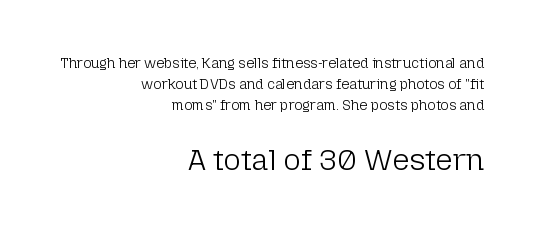
Reading down the block, your eye finds every line finishing at a fixed right position. This sample uses a sans-serif face. A light-to-regular cut is what we see here. Does the leading feel generous? No, just average. Glyph-to-glyph distance matches everyday printed text.
